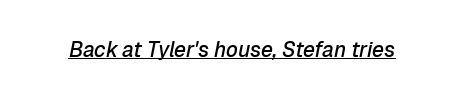
The image shows 21 px text type, italic (leaning right); set normal letter spacing, underlined.
